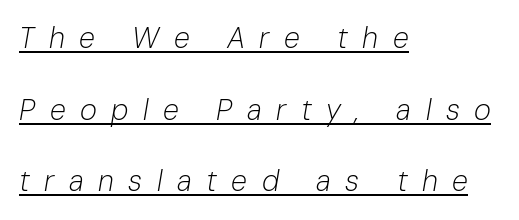
The image shows 29 px light type, italic (leaning right); set left-aligned, loose line spacing (2.47x), unusually wide letter spacing (+0.5 em), underlined; low stroke contrast and a medium x-height.
